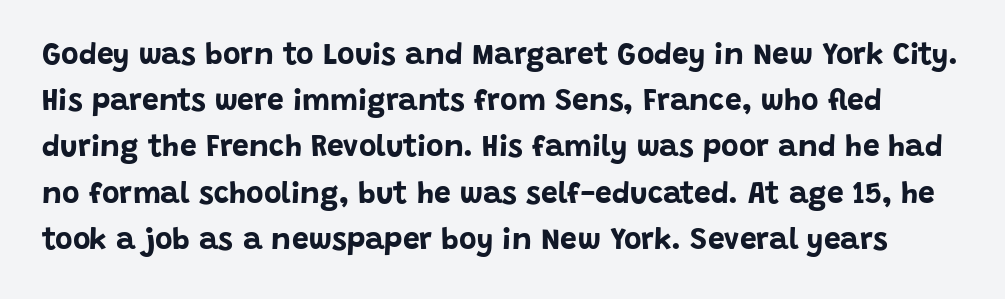
Q: Is the text bold? A: Yes.
Q: Is the text italic (slanted)? A: No, it is upright.
Q: Is the typeface a serif or a sans-serif typeface? A: Sans-serif.
Q: Is the text underlined? A: No.
Q: Is the spacing between letters normal or unusually wide? A: Normal.
Q: Is the spacing between lines tight, normal or loose? A: Normal.
Q: Width (condensed, normal, or wide)? A: Normal.
Q: Stroke contrast? A: Low.
Q: x-height? A: Large.
Q: Monospaced? A: No.
